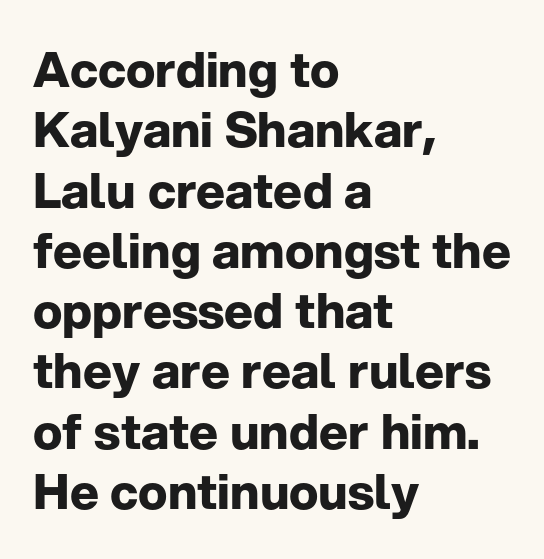
{"serif": "no", "italic": "no", "bold": "yes", "weight": "bold", "width": "normal", "stroke_contrast": "low", "x_height": "medium", "monospaced": "no", "underline": "no", "align": "left", "line_spacing_ratio": 1.23, "letter_spacing": "normal", "letter_spacing_em": 0.0, "glyph_px": 49}
